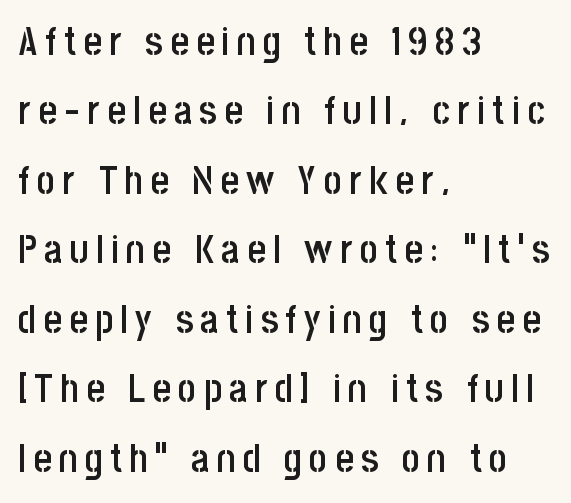
Q: Is the text bold? A: Semi-bold.
Q: Is the text italic (slanted)? A: No, it is upright.
Q: Is the typeface a serif or a sans-serif typeface? A: Sans-serif.
Q: Is the text underlined? A: No.
Q: How is the paragraph aligned? A: Left-aligned.
Q: Width (condensed, normal, or wide)? A: Condensed.
Q: Stroke contrast? A: Low.
Q: x-height? A: Large.
Q: Monospaced? A: No.
